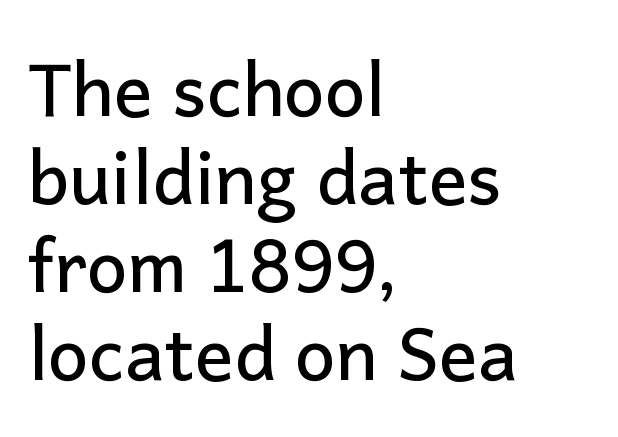
{"serif": "no", "italic": "no", "width": "normal", "stroke_contrast": "low", "x_height": "medium", "monospaced": "no", "underline": "no", "align": "left", "line_spacing_ratio": 1.22, "letter_spacing": "normal", "letter_spacing_em": 0.0, "glyph_px": 72}
